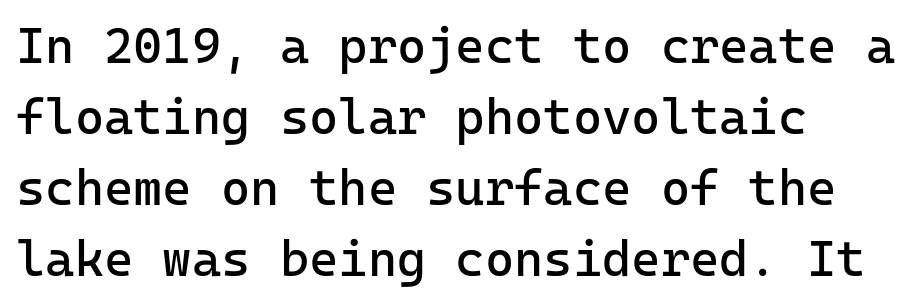
Compared with typical body copy, the letter spacing here is the same. Classification — sans serif. Fixed-width glyphs throughout — classic coding-font behaviour. Reading down the column, the eye jumps a familiar distance to each next line. The letters stand straight up with perfectly vertical stems.
